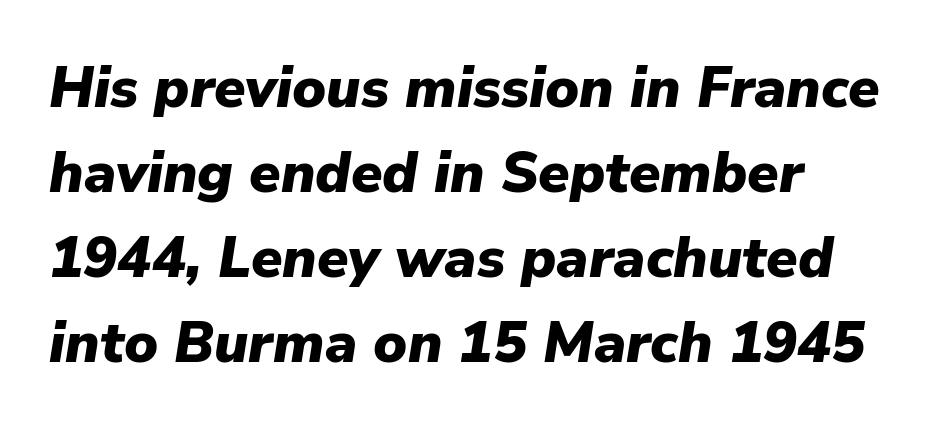
{"italic": "yes", "lean": "right", "slant_degrees": 9, "bold": "yes", "weight": "heavy", "width": "normal", "stroke_contrast": "low", "x_height": "medium", "monospaced": "no", "underline": "no", "align": "left", "line_spacing": "normal", "line_spacing_ratio": 1.49, "letter_spacing": "normal", "letter_spacing_em": 0.0, "glyph_px": 57}
